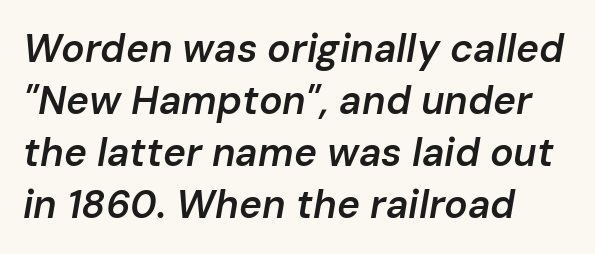
The image shows 39 px semibold type, italic (leaning right); set left-aligned, normal line spacing (1.33x), normal letter spacing, not underlined; low stroke contrast and a medium x-height.
